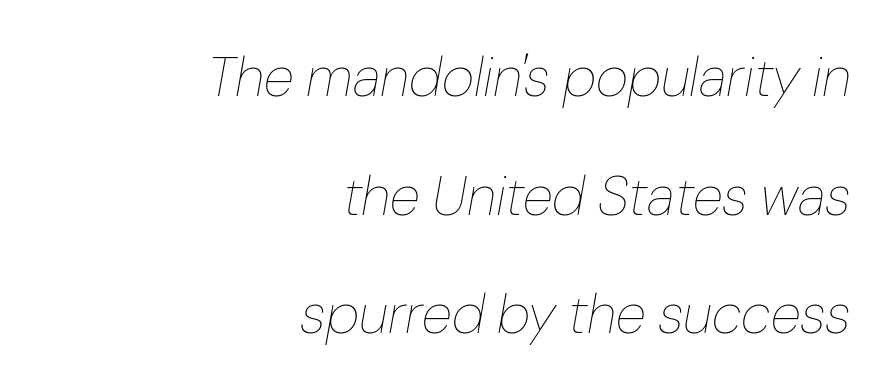
The image shows 56 px thin type, italic (leaning right); set right-aligned, loose line spacing (2.12x), normal letter spacing, not underlined; low stroke contrast and a medium x-height.
